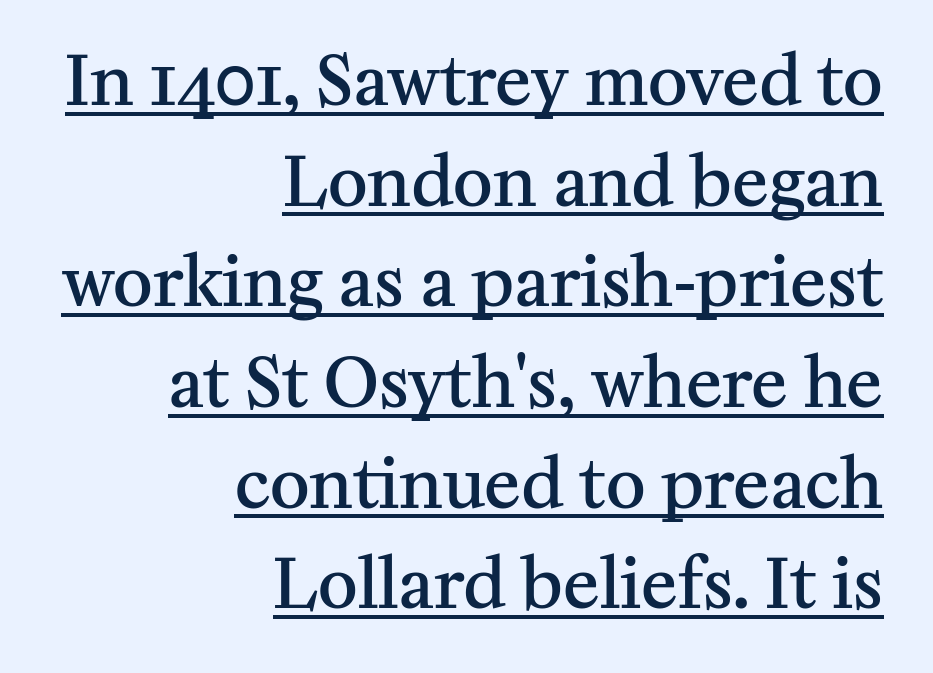
{"serif": "yes", "italic": "no", "bold": "semi", "weight": "semibold", "width": "normal", "stroke_contrast": "medium", "x_height": "medium", "monospaced": "no", "underline": "yes", "align": "right", "line_spacing": "normal", "line_spacing_ratio": 1.48, "letter_spacing": "normal", "letter_spacing_em": 0.0, "glyph_px": 68}
